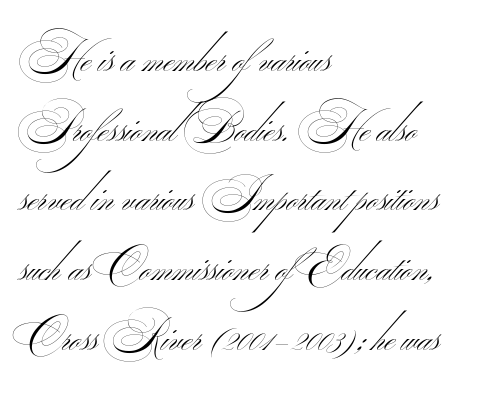
The paragraph has a hard left edge and a soft right edge. Short note: letters normally spaced. The zone under the glyphs is completely vacant. In terms of letterform style, serifs are entirely absent. Notice how descenders clear the ascenders below comfortably — that's standard leading. Each letter keeps its own natural width here, so spacing adapts to shape.
